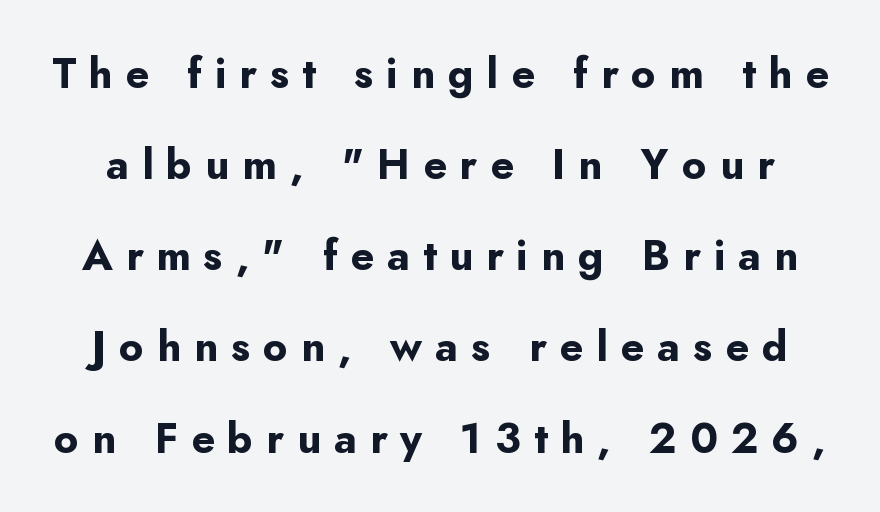
The image shows 42 px bold sans-serif type, upright; set loose line spacing (2.17x), unusually wide letter spacing (+0.31 em), not underlined; low stroke contrast and a small x-height.
